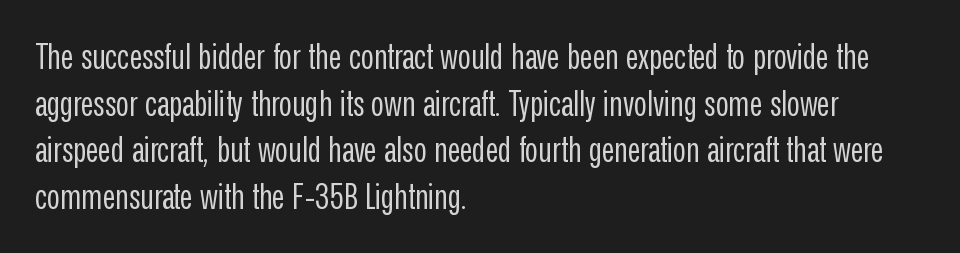
{"serif": "no", "italic": "no", "bold": "no", "weight": "regular", "width": "condensed", "stroke_contrast": "low", "x_height": "medium", "monospaced": "no", "underline": "no", "align": "left", "line_spacing": "normal", "line_spacing_ratio": 1.33, "letter_spacing": "normal", "letter_spacing_em": 0.0, "glyph_px": 35}
